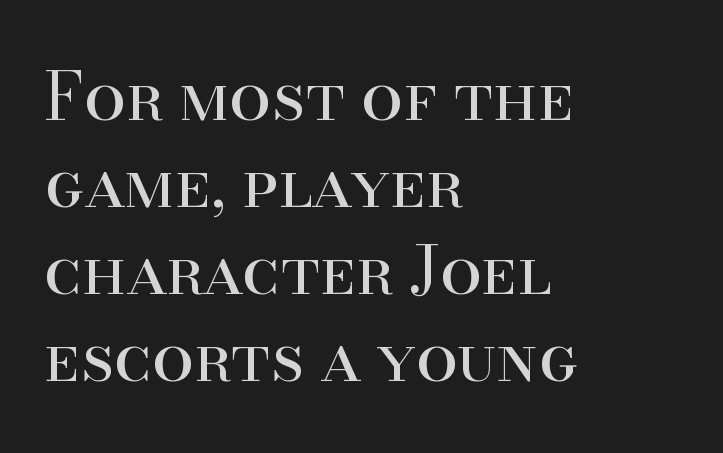
The image shows 67 px regular-weight serif type, upright; set left-aligned, normal line spacing (1.3x), normal letter spacing, not underlined; high stroke contrast and a small x-height.
